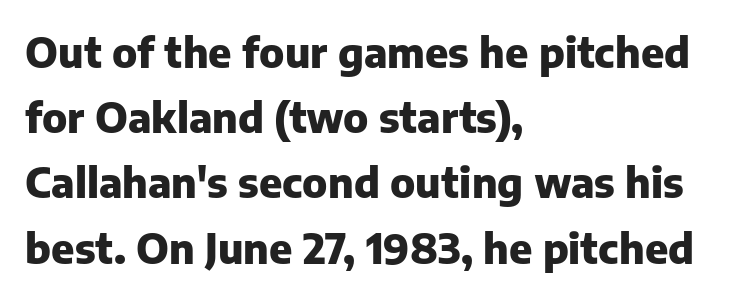
{"serif": "no", "italic": "no", "bold": "yes", "weight": "heavy", "width": "normal", "stroke_contrast": "low", "x_height": "medium", "monospaced": "no", "underline": "no", "align": "left", "line_spacing": "normal", "line_spacing_ratio": 1.59, "letter_spacing": "normal", "letter_spacing_em": 0.0, "glyph_px": 41}
